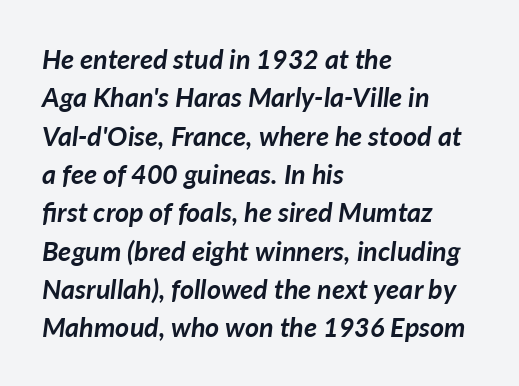
{"italic": "yes", "lean": "right", "slant_degrees": 7, "bold": "yes", "underline": "no", "align": "left", "line_spacing": "normal", "line_spacing_ratio": 1.42, "letter_spacing": "normal", "letter_spacing_em": 0.0, "glyph_px": 27}
